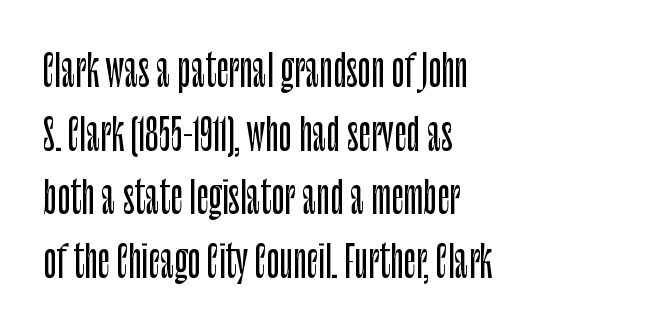
Q: Is the text italic (slanted)? A: No, it is upright.
Q: Is the typeface a serif or a sans-serif typeface? A: Sans-serif.
Q: Is the text underlined? A: No.
Q: How is the paragraph aligned? A: Left-aligned.
Q: Is the spacing between letters normal or unusually wide? A: Normal.
Q: Is the spacing between lines tight, normal or loose? A: Normal.
Q: Width (condensed, normal, or wide)? A: Condensed.
Q: Stroke contrast? A: Low.
Q: x-height? A: Large.
Q: Monospaced? A: No.
